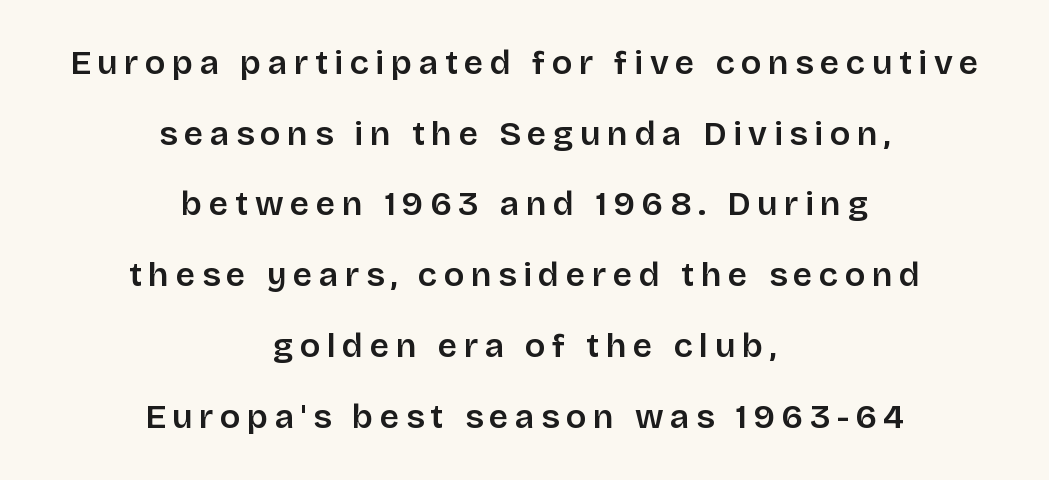
Q: Is the text bold? A: Semi-bold.
Q: Is the text italic (slanted)? A: No, it is upright.
Q: Is the typeface a serif or a sans-serif typeface? A: Sans-serif.
Q: Is the text underlined? A: No.
Q: How is the paragraph aligned? A: Centered.
Q: Is the spacing between lines tight, normal or loose? A: Loose.
Q: Width (condensed, normal, or wide)? A: Normal.
Q: Stroke contrast? A: Low.
Q: x-height? A: Large.
Q: Monospaced? A: No.
